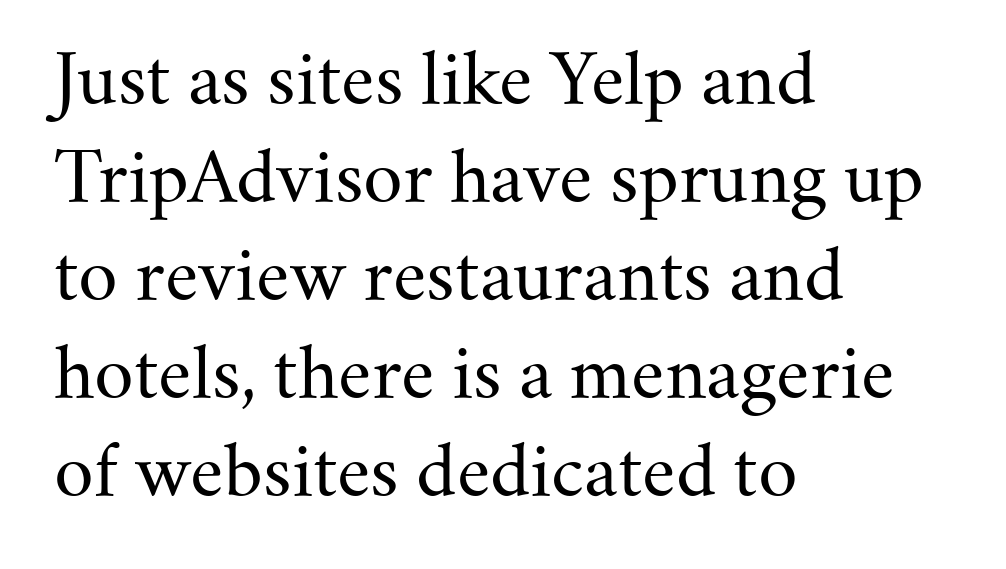
Unmarked baselines from the first word to the last. Is this a sans? No — the strokes have serifs. The ragged edge is on the right, which tells us the setting is flush left. The typesetting does not lean heavy: it is not bold. The face used here is rendered with its standard letterfit.
